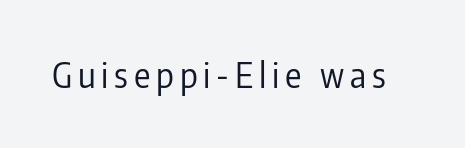
Q: Is the text bold? A: No.
Q: Is the text italic (slanted)? A: No, it is upright.
Q: Is the typeface a serif or a sans-serif typeface? A: Sans-serif.
Q: Is the text underlined? A: No.
Q: Width (condensed, normal, or wide)? A: Condensed.
Q: Stroke contrast? A: Low.
Q: x-height? A: Medium.
Q: Monospaced? A: No.
